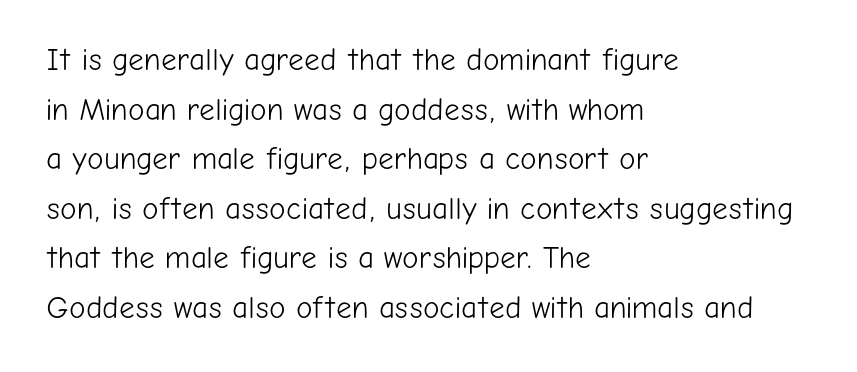
Think of a printed novel: that variable character pitch is what you see here. The rag falls on the right side of this text block. Rendered with straight, roman letterforms. Nobody touched the tracking dial on this one. Notice how descenders clear the ascenders below comfortably — that's standard leading. Are there feet on the stems? There aren't — it's a sans.
